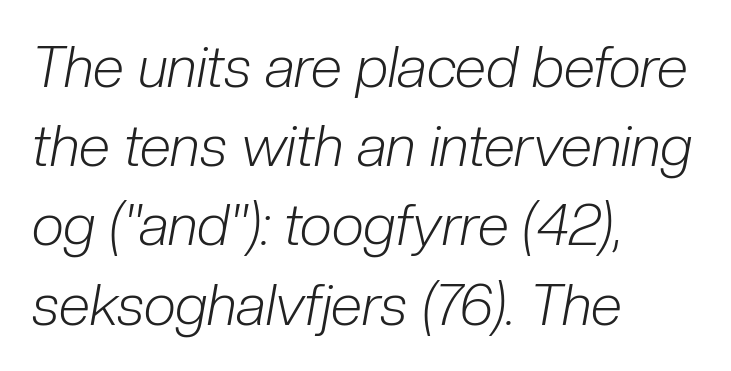
Q: Is the text bold? A: No.
Q: Is the text italic (slanted)? A: Yes, it leans right by about 10 degrees.
Q: Is the text underlined? A: No.
Q: How is the paragraph aligned? A: Left-aligned.
Q: Is the spacing between letters normal or unusually wide? A: Normal.
Q: Is the spacing between lines tight, normal or loose? A: Normal.
Q: Width (condensed, normal, or wide)? A: Condensed.
Q: Stroke contrast? A: Low.
Q: x-height? A: Medium.
Q: Monospaced? A: No.
